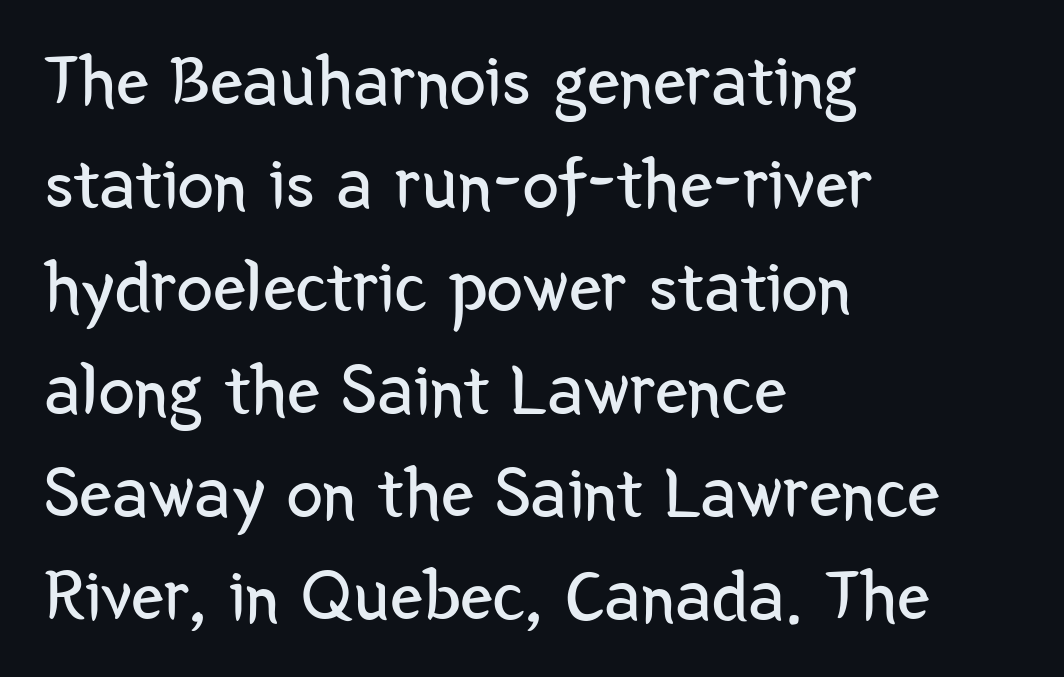
The image shows 73 px regular-weight, condensed sans-serif type, upright; set left-aligned, normal line spacing (1.41x), normal letter spacing, not underlined; low stroke contrast and a medium x-height.
